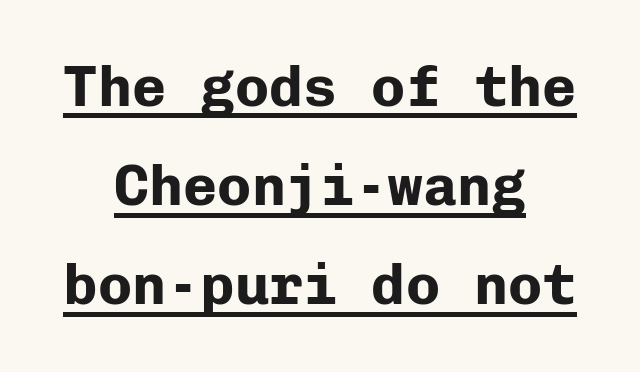
{"serif": "no", "italic": "no", "bold": "yes", "weight": "bold", "width": "normal", "stroke_contrast": "low", "x_height": "medium", "monospaced": "yes", "underline": "yes", "align": "center", "line_spacing_ratio": 1.74, "letter_spacing": "normal", "letter_spacing_em": 0.0, "glyph_px": 57}
